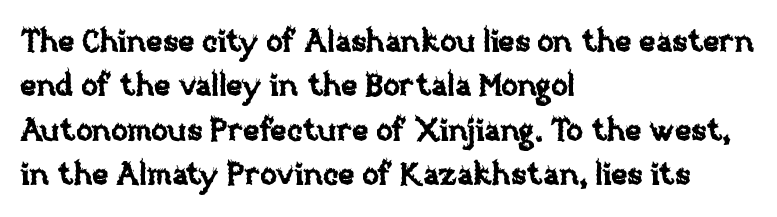
Q: Is the text italic (slanted)? A: No, it is upright.
Q: Is the text underlined? A: No.
Q: How is the paragraph aligned? A: Left-aligned.
Q: Is the spacing between letters normal or unusually wide? A: Normal.
Q: Is the spacing between lines tight, normal or loose? A: Normal.
Q: Width (condensed, normal, or wide)? A: Normal.
Q: Stroke contrast? A: Low.
Q: x-height? A: Large.
Q: Monospaced? A: No.
